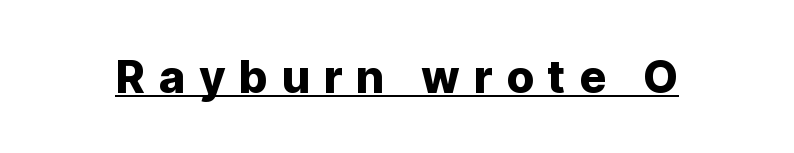
Q: Is the text italic (slanted)? A: No, it is upright.
Q: Is the typeface a serif or a sans-serif typeface? A: Sans-serif.
Q: Is the text underlined? A: Yes.
Q: Is the spacing between letters normal or unusually wide? A: Unusually wide.
Q: Width (condensed, normal, or wide)? A: Normal.
Q: Stroke contrast? A: Low.
Q: x-height? A: Medium.
Q: Monospaced? A: No.
